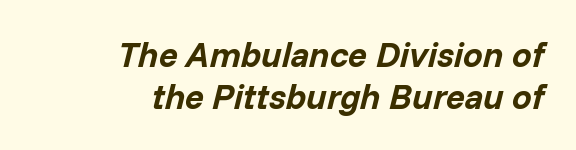
The image shows 35 px bold type, italic (leaning right); set right-aligned, line spacing 1.2x, normal letter spacing, not underlined; low stroke contrast and a medium x-height.
